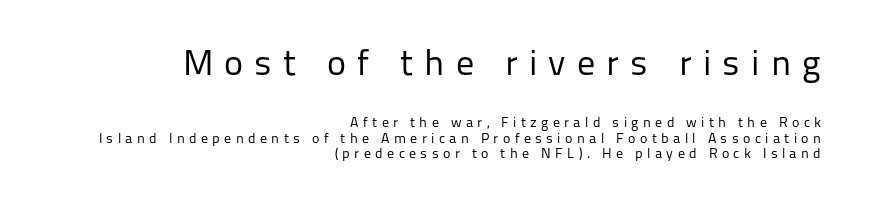
These glyphs show unthickened strokes, regular width or finer. No italicization has been applied; the sample stays upright. What kind of face is this? One without serifs — a sans. Is the letter spacing exaggerated? Yes — the characters are pushed far apart. The typesetter chose a ragged-left arrangement here.
